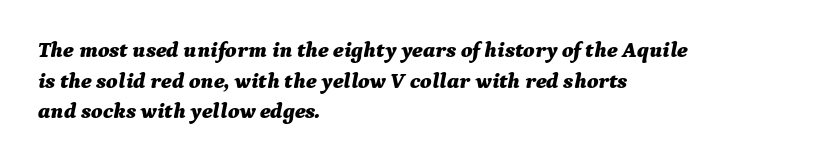
{"italic": "yes", "lean": "right", "slant_degrees": 9, "bold": "yes", "underline": "no", "align": "left", "line_spacing": "normal", "line_spacing_ratio": 1.39, "letter_spacing": "normal", "letter_spacing_em": 0.0, "glyph_px": 22}
